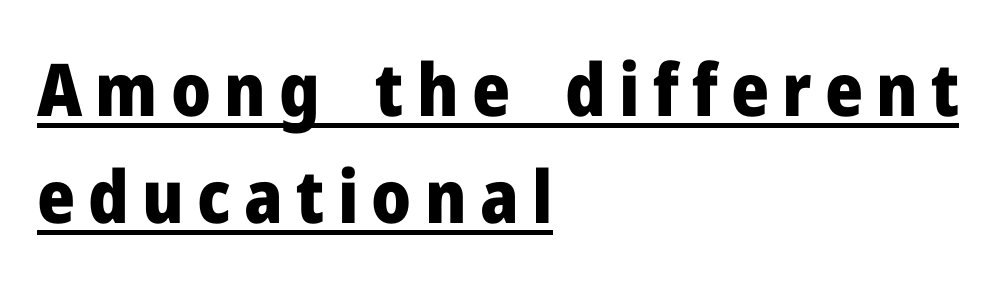
Which margin do the lines hug? The left one — the right edge is uneven. Does the leading feel generous? No, just average. The face used here is proportionally spaced, like ordinary book or web type. Note: no serifs on the glyphs.
